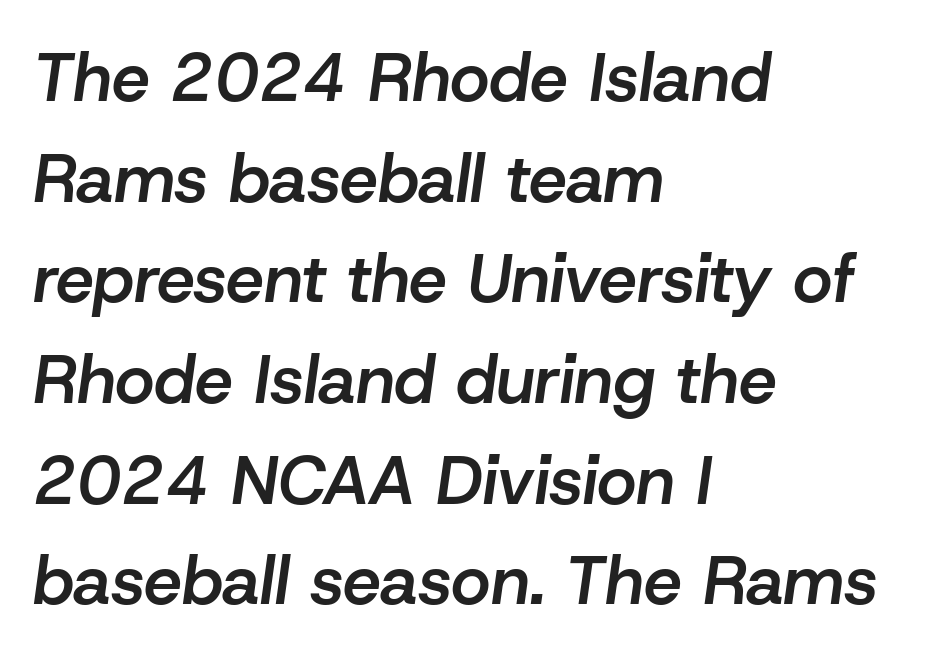
Visually the block forms a straight wall on the left and a jagged coastline on the right. Students, note that the glyphs here touch the page at normal intervals. This sample uses an oblique cut, with every glyph tilted off the vertical. Strokes here are thickened, but only to semibold level. Do the characters align in a grid? No, the font is proportional.
